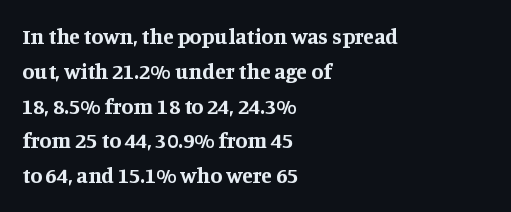
One-word summary of the alignment: left. Characters remain perfectly vertical along every line. Words float on clear page, feet unadorned. Look at the tracking — it's just the regular setting, nothing added.
